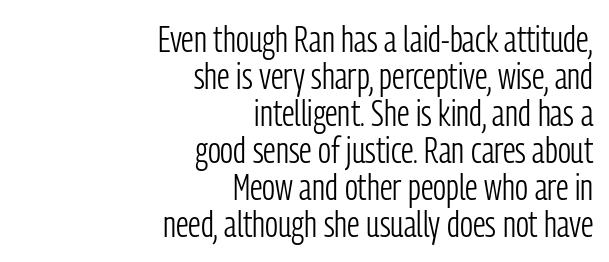
Decoration check: the copy has no underline. If you measured baseline to baseline, you'd find a short distance. No extra ink here — the face is not bold. The letters stand upright; this is a roman face. Line endings align vertically; line beginnings do not. Think of a printed novel: that variable character pitch is what you see here.
